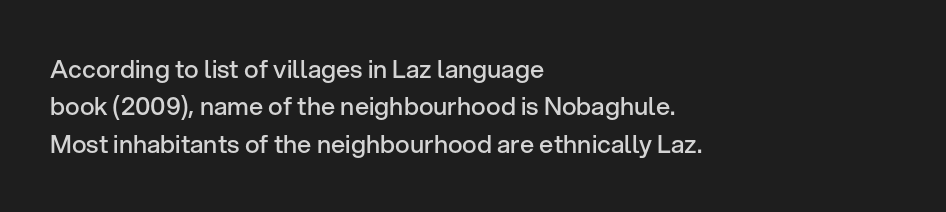
The image shows 25 px text type, upright; set left-aligned, normal line spacing (1.5x), normal letter spacing, not underlined.
